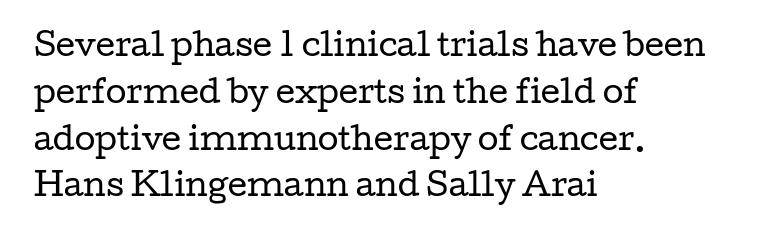
Q: Is the text bold? A: No.
Q: Is the text italic (slanted)? A: No, it is upright.
Q: Is the typeface a serif or a sans-serif typeface? A: Serif.
Q: Is the text underlined? A: No.
Q: How is the paragraph aligned? A: Left-aligned.
Q: Is the spacing between letters normal or unusually wide? A: Normal.
Q: Is the spacing between lines tight, normal or loose? A: Normal.
Q: Width (condensed, normal, or wide)? A: Wide.
Q: Stroke contrast? A: Low.
Q: x-height? A: Medium.
Q: Monospaced? A: No.
